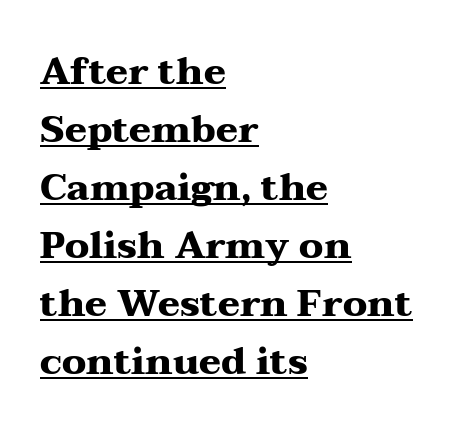
Each letter keeps its own natural width here, so spacing adapts to shape. Every character sits straight up, as roman type does. The glyphs in this specimen are seriffed. Baseline-to-baseline distance is the conventional proportion of letter height. Typeset ragged right — the left edge is the straight one.
